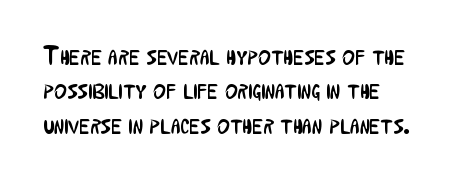
The image shows 27 px text type, upright; set normal line spacing (1.27x), normal letter spacing, not underlined.
